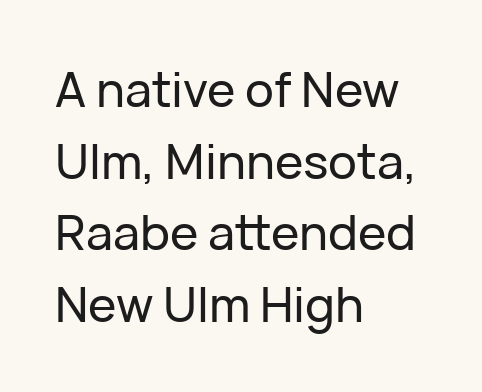
The image shows 48 px sans-serif type, upright; set left-aligned, normal line spacing (1.49x), normal letter spacing, not underlined; low stroke contrast and a medium x-height.
